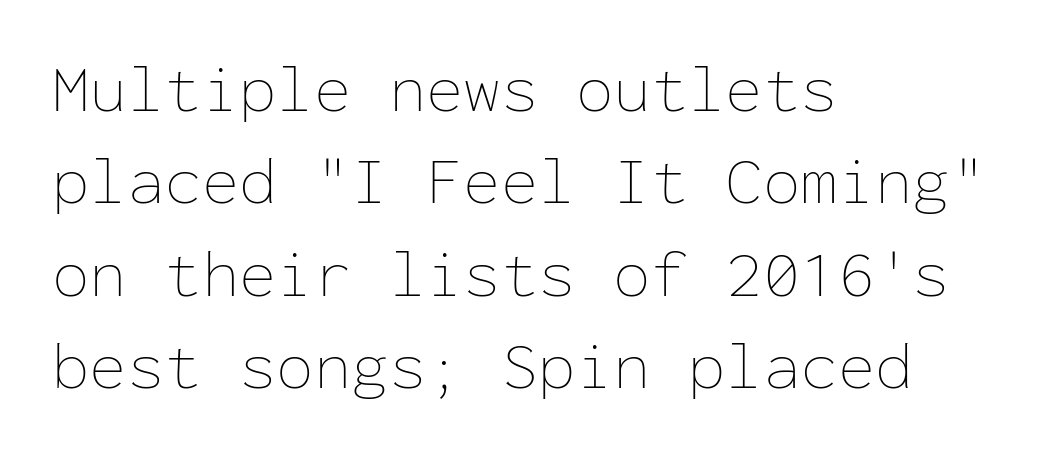
Q: Is the text bold? A: No.
Q: Is the text italic (slanted)? A: No, it is upright.
Q: Is the text underlined? A: No.
Q: How is the paragraph aligned? A: Left-aligned.
Q: Is the spacing between letters normal or unusually wide? A: Normal.
Q: Is the spacing between lines tight, normal or loose? A: Normal.
Q: Width (condensed, normal, or wide)? A: Normal.
Q: Stroke contrast? A: Low.
Q: x-height? A: Medium.
Q: Monospaced? A: Yes.
